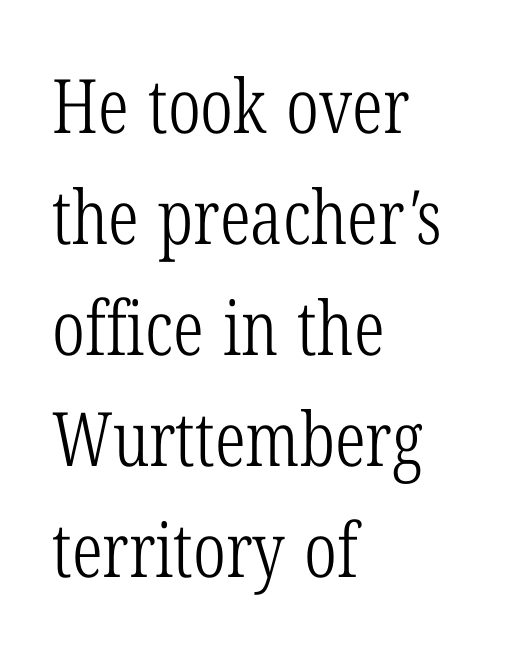
{"serif": "yes", "bold": "no", "weight": "light", "width": "condensed", "stroke_contrast": "low", "x_height": "medium", "monospaced": "no", "underline": "no", "align": "left", "line_spacing": "normal", "line_spacing_ratio": 1.48, "letter_spacing": "normal", "letter_spacing_em": 0.0, "glyph_px": 75}
